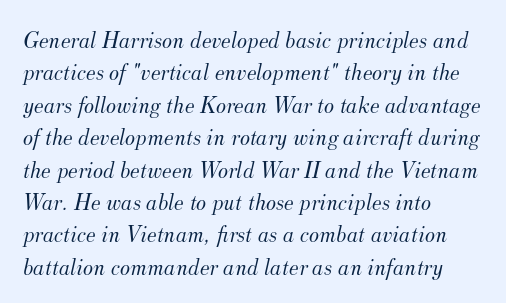
Q: Is the text bold? A: No.
Q: Is the text italic (slanted)? A: Yes, it leans right by about 12 degrees.
Q: Is the text underlined? A: No.
Q: How is the paragraph aligned? A: Left-aligned.
Q: Is the spacing between letters normal or unusually wide? A: Normal.
Q: Is the spacing between lines tight, normal or loose? A: Normal.
